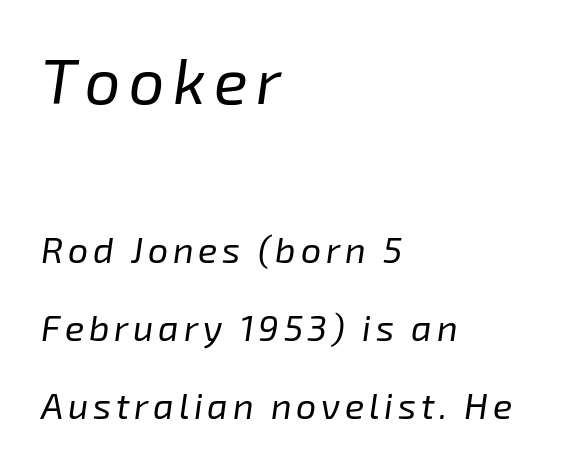
The image shows 63 px regular-weight type, italic (leaning right); set left-aligned, loose line spacing (2.16x), not underlined; the first (top) block is 1.75x larger; low stroke contrast and a medium x-height.
